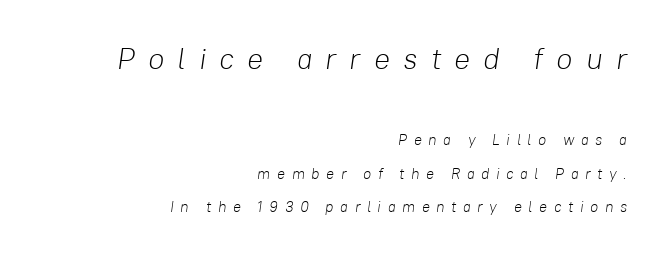
Q: Is the text bold? A: No.
Q: Is the text italic (slanted)? A: Yes, it leans right by about 8 degrees.
Q: Is the text underlined? A: No.
Q: How is the paragraph aligned? A: Right-aligned.
Q: Is the spacing between letters normal or unusually wide? A: Unusually wide.
Q: Is the spacing between lines tight, normal or loose? A: Loose.
Q: Which block of text is set in a larger size, the first (top) or the second (bottom)? A: The first (top) one.
Q: Width (condensed, normal, or wide)? A: Normal.
Q: Stroke contrast? A: Low.
Q: x-height? A: Medium.
Q: Monospaced? A: No.
